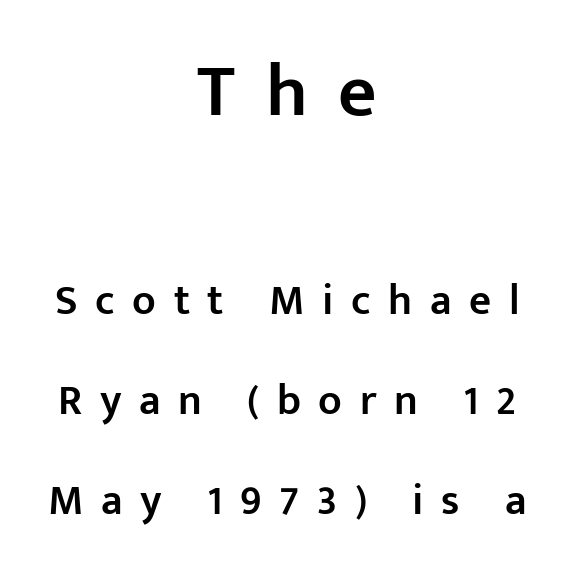
Q: Is the text bold? A: Semi-bold.
Q: Is the text italic (slanted)? A: No, it is upright.
Q: Is the typeface a serif or a sans-serif typeface? A: Sans-serif.
Q: Is the text underlined? A: No.
Q: How is the paragraph aligned? A: Centered.
Q: Is the spacing between letters normal or unusually wide? A: Unusually wide.
Q: Is the spacing between lines tight, normal or loose? A: Loose.
Q: Which block of text is set in a larger size, the first (top) or the second (bottom)? A: The first (top) one.
Q: Width (condensed, normal, or wide)? A: Normal.
Q: Stroke contrast? A: Low.
Q: x-height? A: Medium.
Q: Monospaced? A: No.
